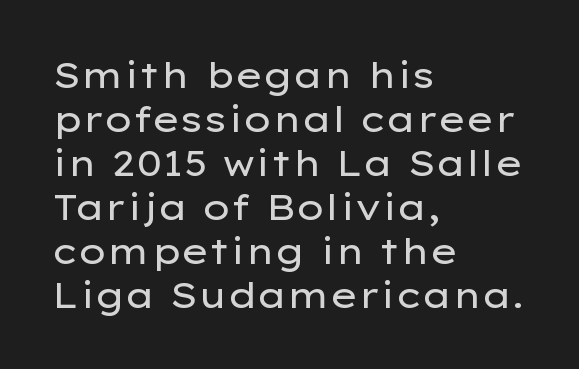
Q: Is the text bold? A: No.
Q: Is the text italic (slanted)? A: No, it is upright.
Q: Is the typeface a serif or a sans-serif typeface? A: Sans-serif.
Q: Is the text underlined? A: No.
Q: How is the paragraph aligned? A: Left-aligned.
Q: Is the spacing between letters normal or unusually wide? A: Normal.
Q: Width (condensed, normal, or wide)? A: Wide.
Q: Stroke contrast? A: Low.
Q: x-height? A: Medium.
Q: Monospaced? A: No.
